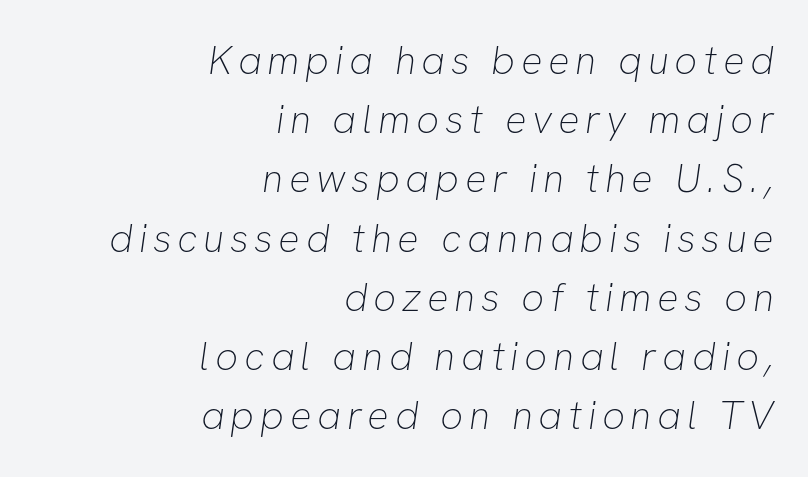
{"serif": "no", "bold": "no", "weight": "thin", "width": "normal", "stroke_contrast": "low", "x_height": "medium", "monospaced": "no", "underline": "no", "align": "right", "line_spacing": "normal", "line_spacing_ratio": 1.48, "glyph_px": 40}
